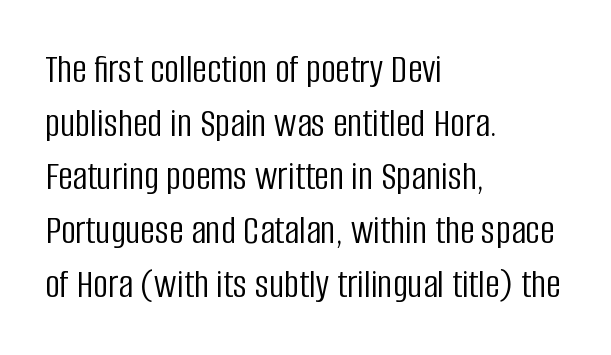
{"serif": "no", "italic": "no", "bold": "no", "weight": "light", "width": "condensed", "stroke_contrast": "low", "x_height": "large", "monospaced": "no", "underline": "no", "align": "left", "line_spacing": "normal", "line_spacing_ratio": 1.31, "letter_spacing": "normal", "letter_spacing_em": 0.0, "glyph_px": 41}
